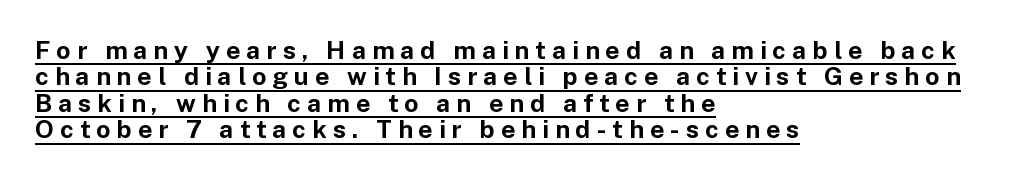
{"italic": "no", "bold": "yes", "underline": "yes", "align": "left", "line_spacing": "tight", "line_spacing_ratio": 1.06, "letter_spacing": "wide", "letter_spacing_em": 0.24, "glyph_px": 25}
